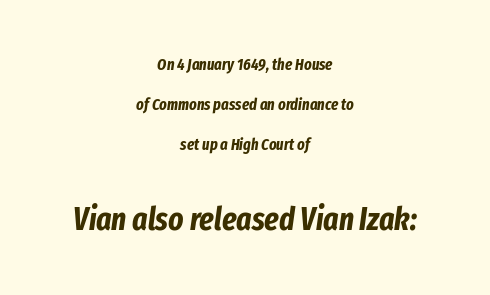
{"italic": "yes", "lean": "right", "slant_degrees": 8, "bold": "yes", "weight": "bold", "width": "condensed", "stroke_contrast": "low", "x_height": "medium", "monospaced": "no", "underline": "no", "align": "center", "line_spacing": "loose", "line_spacing_ratio": 2.49, "letter_spacing": "normal", "letter_spacing_em": 0.0, "larger_block": "second", "size_ratio": 2.0, "glyph_px": 32}
